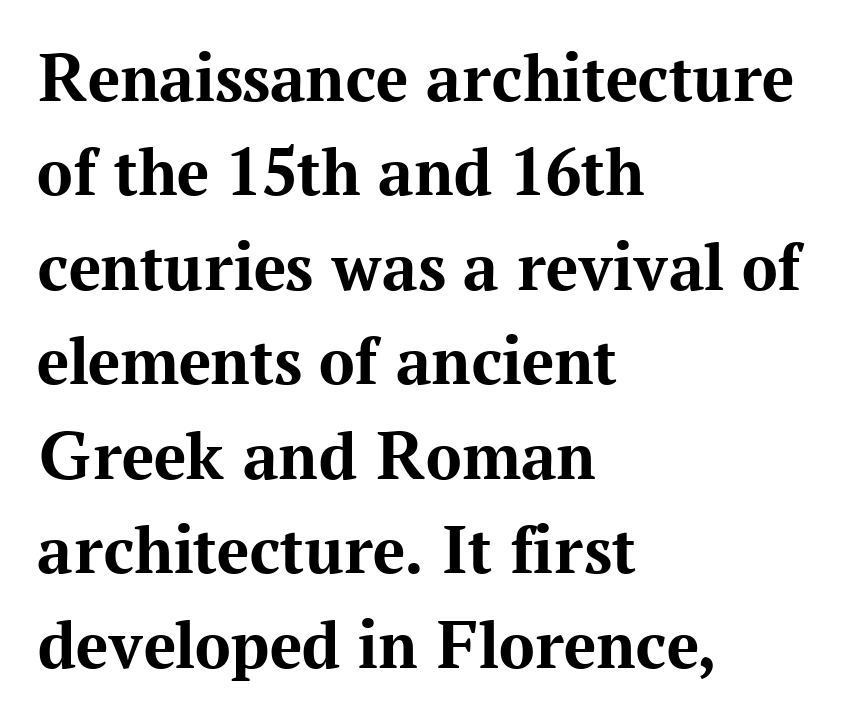
Unlike a clean sans, this face finishes its strokes with serifs. Designer's note — italics off, roman on. Every row of glyphs begins at an identical x-position on the left. Students, observe: this is what conventionally led text looks like. The rendering uses natural spacing where letterforms have individual widths.
